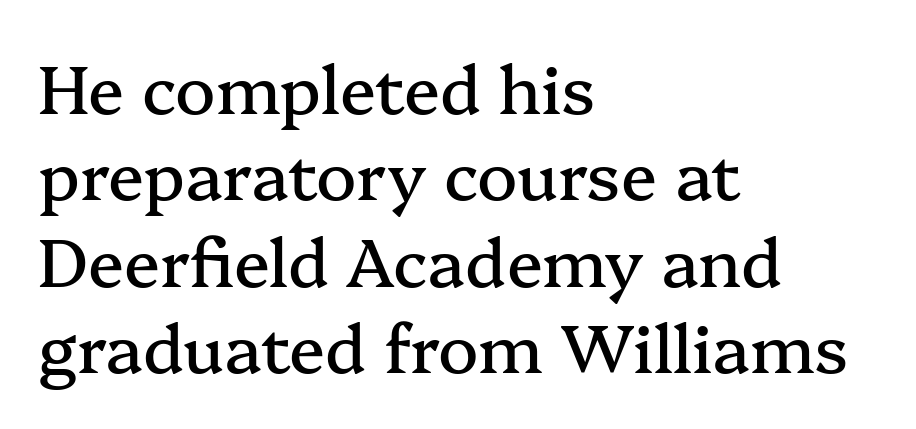
{"serif": "yes", "italic": "no", "width": "normal", "stroke_contrast": "medium", "x_height": "medium", "monospaced": "no", "underline": "no", "align": "left", "line_spacing": "normal", "line_spacing_ratio": 1.29, "letter_spacing": "normal", "letter_spacing_em": 0.0, "glyph_px": 67}
